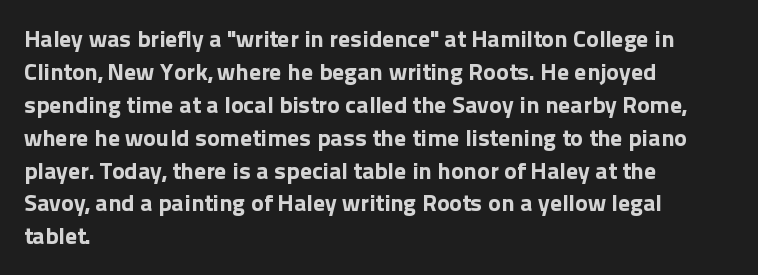
Q: Is the text bold? A: Yes.
Q: Is the text italic (slanted)? A: No, it is upright.
Q: Is the text underlined? A: No.
Q: How is the paragraph aligned? A: Left-aligned.
Q: Is the spacing between letters normal or unusually wide? A: Normal.
Q: Is the spacing between lines tight, normal or loose? A: Normal.
